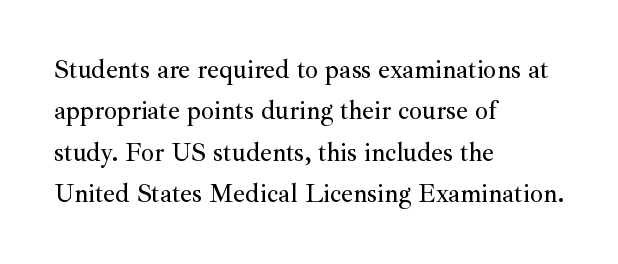
{"italic": "no", "underline": "no", "align": "left", "line_spacing": "normal", "line_spacing_ratio": 1.59, "letter_spacing": "normal", "letter_spacing_em": 0.0, "glyph_px": 26}
